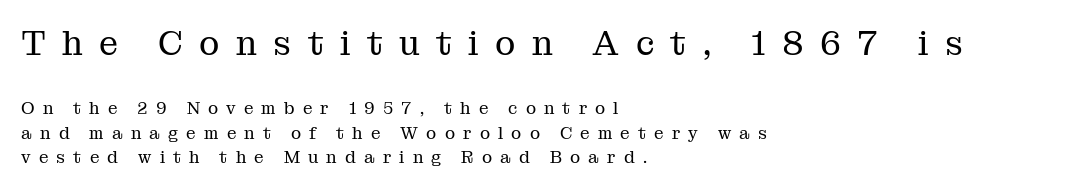
This sample uses expanded letter spacing, leaving extra air between glyphs. Is there any slant? The stems are plumb. Any mark beneath the type? The region is blank. Do the characters align in a grid? No, the font is proportional. Nothing heavy about these letters — not bold at all.
